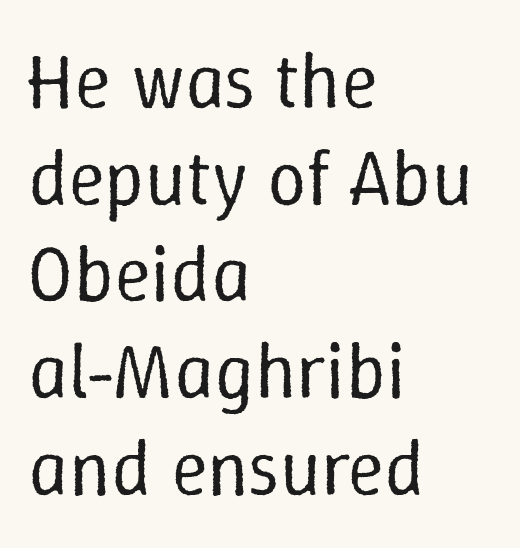
{"italic": "no", "bold": "no", "weight": "regular", "width": "normal", "stroke_contrast": "low", "x_height": "medium", "monospaced": "no", "underline": "no", "align": "left", "line_spacing_ratio": 1.24, "letter_spacing": "normal", "letter_spacing_em": 0.0, "glyph_px": 78}
